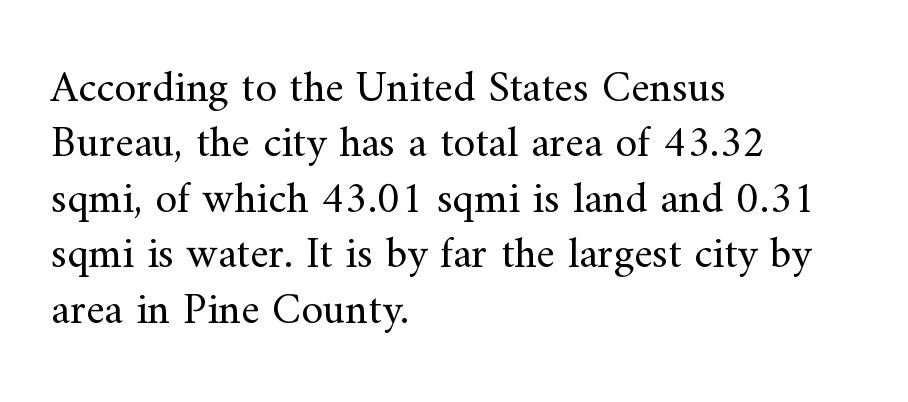
Q: Is the text bold? A: No.
Q: Is the text italic (slanted)? A: No, it is upright.
Q: Is the typeface a serif or a sans-serif typeface? A: Serif.
Q: Is the text underlined? A: No.
Q: How is the paragraph aligned? A: Left-aligned.
Q: Is the spacing between letters normal or unusually wide? A: Normal.
Q: Is the spacing between lines tight, normal or loose? A: Normal.
Q: Width (condensed, normal, or wide)? A: Normal.
Q: Stroke contrast? A: Medium.
Q: x-height? A: Small.
Q: Monospaced? A: No.
